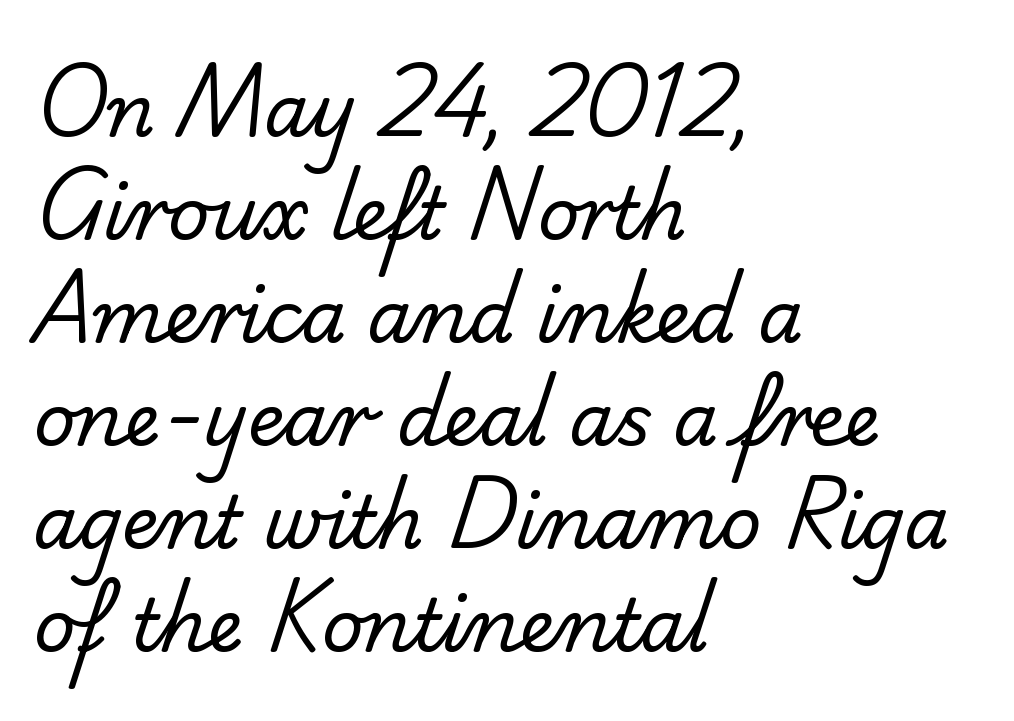
The image shows 72 px regular-weight sans-serif type; set left-aligned, normal line spacing (1.43x), normal letter spacing, not underlined; low stroke contrast and a small x-height.
